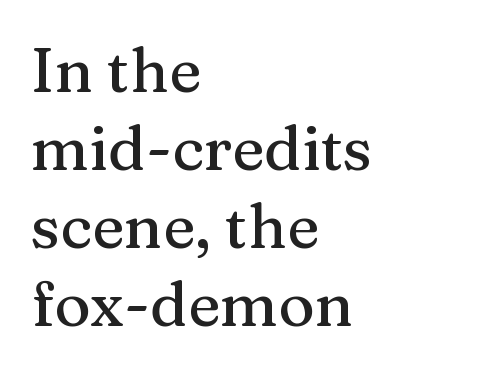
The image shows 62 px serif type, upright; set left-aligned, normal line spacing (1.26x), normal letter spacing, not underlined; medium stroke contrast and a medium x-height.
